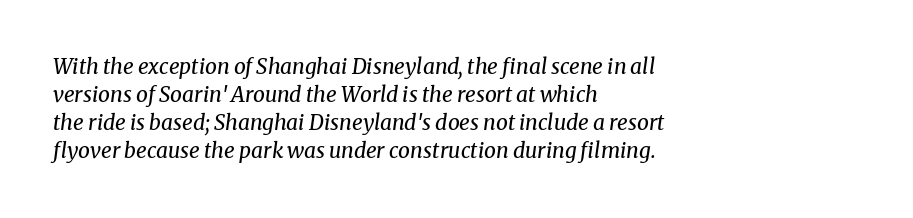
Q: Is the text bold? A: No.
Q: Is the text italic (slanted)? A: Yes, it leans right by about 8 degrees.
Q: Is the text underlined? A: No.
Q: How is the paragraph aligned? A: Left-aligned.
Q: Is the spacing between letters normal or unusually wide? A: Normal.
Q: Is the spacing between lines tight, normal or loose? A: Normal.
